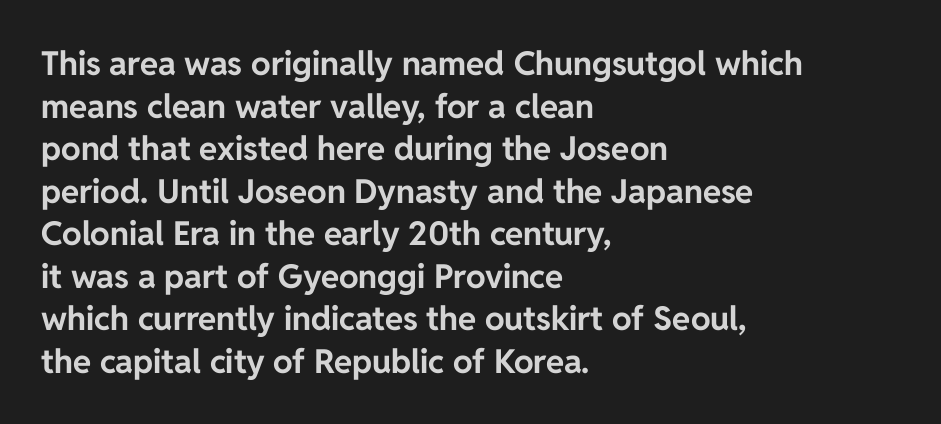
The image shows 33 px bold sans-serif type, upright; set left-aligned, normal line spacing (1.29x), normal letter spacing, not underlined; low stroke contrast and a medium x-height.
